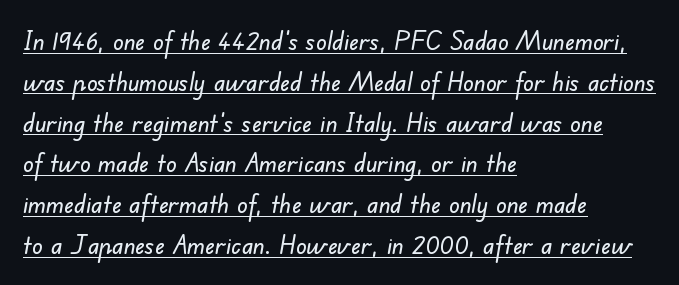
Q: Is the text underlined? A: Yes.
Q: How is the paragraph aligned? A: Left-aligned.
Q: Is the spacing between letters normal or unusually wide? A: Normal.
Q: Is the spacing between lines tight, normal or loose? A: Normal.
